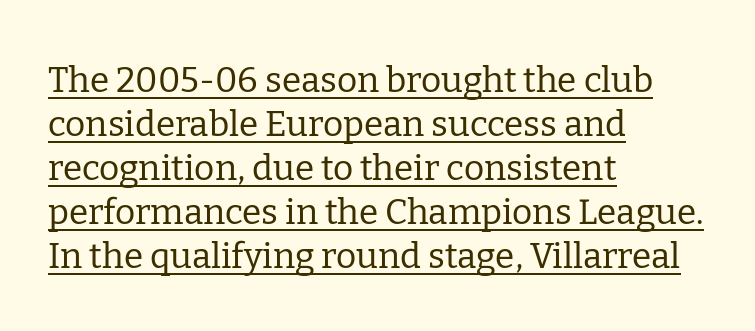
Every stem runs plumb, perpendicular to the baseline. Regarding serifs, this sample has them. Left-aligned paragraph, ragged on the right. The face used here is proportionally spaced, like ordinary book or web type. Tracking value appears to be zero — textbook default spacing.
